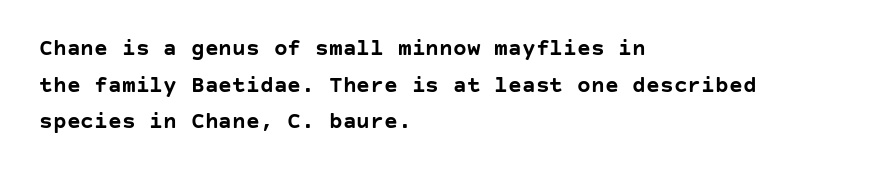
Visually the block forms a straight wall on the left and a jagged coastline on the right. The letters are bold, with thick, heavy strokes. The gap between lines stays unmarked. This sample keeps an unexceptional amount of space between lines. The horizontal fit of the characters is conventional and even. Vertical strokes here are truly vertical.
